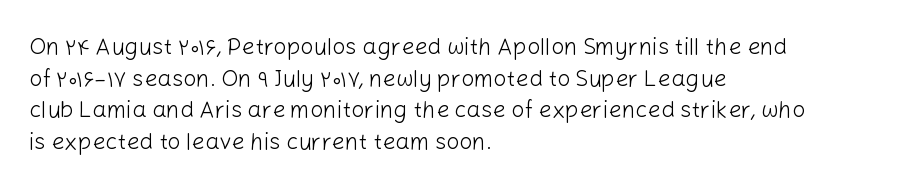
{"italic": "no", "bold": "no", "underline": "no", "align": "left", "line_spacing": "normal", "line_spacing_ratio": 1.37, "letter_spacing": "normal", "letter_spacing_em": 0.0, "glyph_px": 23}
